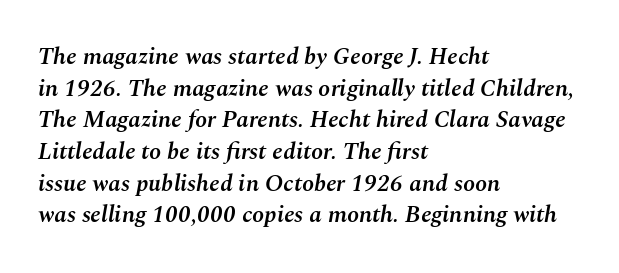
{"italic": "yes", "lean": "right", "slant_degrees": 10, "bold": "semi", "underline": "no", "align": "left", "line_spacing": "normal", "line_spacing_ratio": 1.32, "letter_spacing": "normal", "letter_spacing_em": 0.0, "glyph_px": 24}
